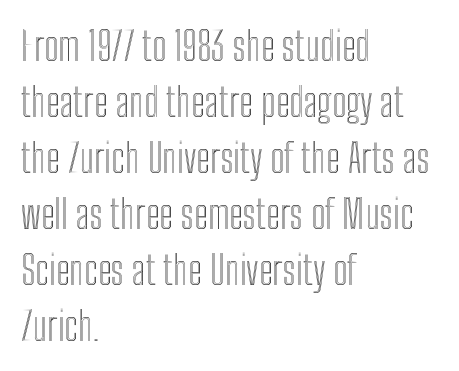
{"italic": "no", "width": "condensed", "x_height": "medium", "monospaced": "no", "underline": "no", "align": "left", "line_spacing": "normal", "line_spacing_ratio": 1.4, "letter_spacing": "normal", "letter_spacing_em": 0.0, "glyph_px": 40}
